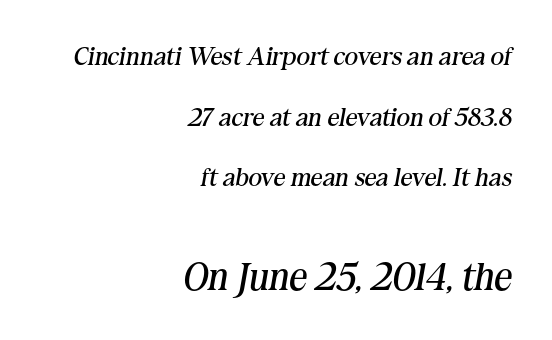
The image shows 39 px regular-weight serif type, italic (leaning right); set right-aligned, loose line spacing (2.33x), normal letter spacing, not underlined; the second (bottom) block is 1.5x larger; medium stroke contrast and a medium x-height.
